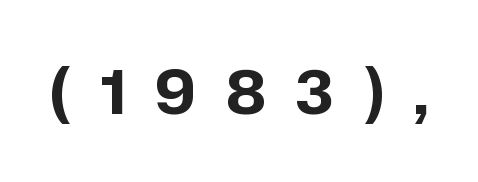
{"serif": "no", "italic": "no", "bold": "yes", "weight": "bold", "width": "normal", "stroke_contrast": "low", "x_height": "medium", "monospaced": "no", "underline": "no", "letter_spacing": "wide", "letter_spacing_em": 0.5, "glyph_px": 60}
